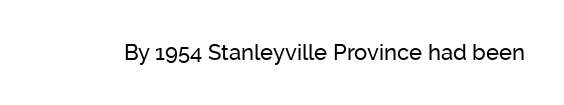
The image shows 22 px text type, upright; set normal letter spacing, not underlined.
